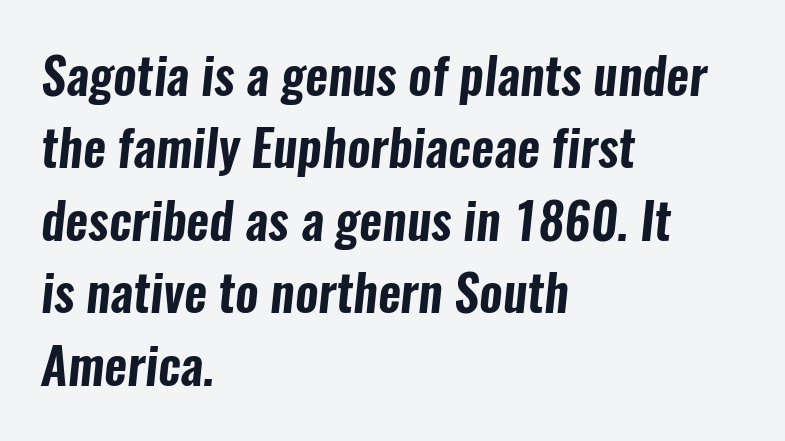
{"serif": "no", "width": "condensed", "stroke_contrast": "low", "x_height": "medium", "monospaced": "no", "underline": "no", "align": "left", "line_spacing": "normal", "line_spacing_ratio": 1.45, "letter_spacing": "normal", "letter_spacing_em": 0.0, "glyph_px": 50}
